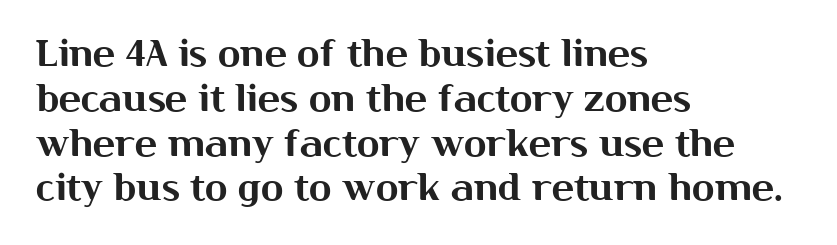
{"serif": "no", "italic": "no", "width": "normal", "stroke_contrast": "medium", "x_height": "medium", "monospaced": "no", "underline": "no", "align": "left", "line_spacing_ratio": 1.21, "letter_spacing": "normal", "letter_spacing_em": 0.0, "glyph_px": 37}
